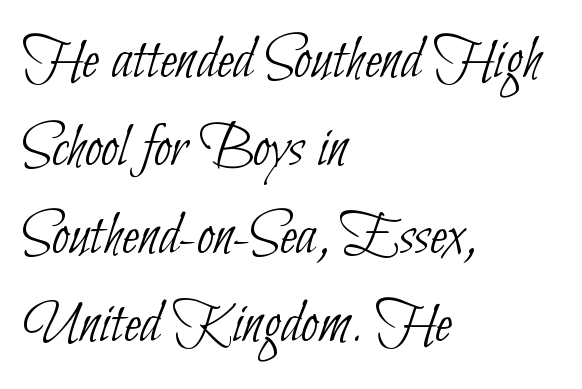
Is this a sans? Yes — the strokes have no serifs. The rendering uses a moderate line-height, typical for paragraphs. The type is set solid horizontally, with unmodified tracking. The specimen omits any rule beneath the text block's lines. Ink coverage per letter is moderate at most.
